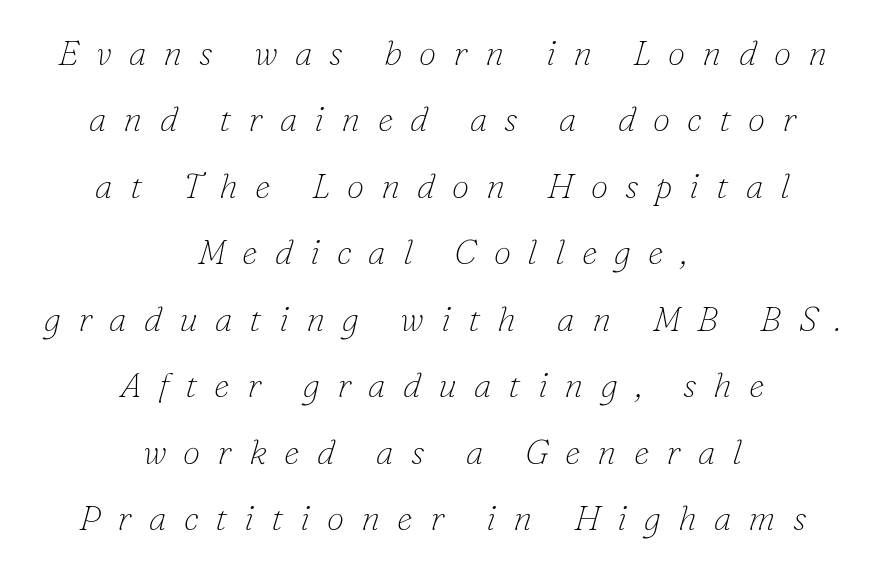
Q: Is the text bold? A: No.
Q: Is the text italic (slanted)? A: Yes, it leans right by about 16 degrees.
Q: Is the typeface a serif or a sans-serif typeface? A: Serif.
Q: Is the text underlined? A: No.
Q: How is the paragraph aligned? A: Centered.
Q: Is the spacing between letters normal or unusually wide? A: Unusually wide.
Q: Is the spacing between lines tight, normal or loose? A: Loose.
Q: Width (condensed, normal, or wide)? A: Normal.
Q: Stroke contrast? A: Low.
Q: x-height? A: Small.
Q: Monospaced? A: No.
